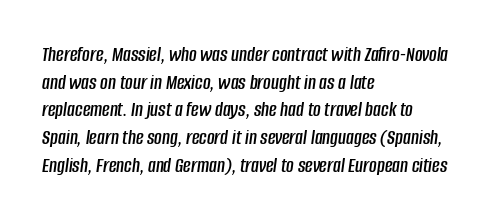
{"italic": "yes", "lean": "right", "slant_degrees": 8, "underline": "no", "align": "left", "line_spacing": "normal", "line_spacing_ratio": 1.32, "letter_spacing": "normal", "letter_spacing_em": 0.0, "glyph_px": 21}
